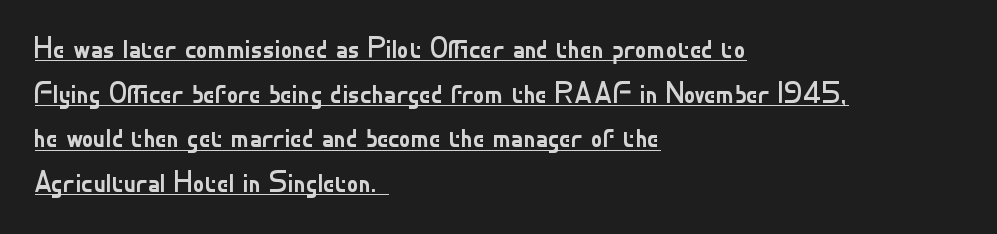
{"serif": "no", "italic": "no", "bold": "no", "weight": "regular", "width": "normal", "stroke_contrast": "low", "x_height": "small", "monospaced": "no", "underline": "yes", "align": "left", "line_spacing": "normal", "line_spacing_ratio": 1.54, "letter_spacing": "normal", "letter_spacing_em": 0.0, "glyph_px": 29}
